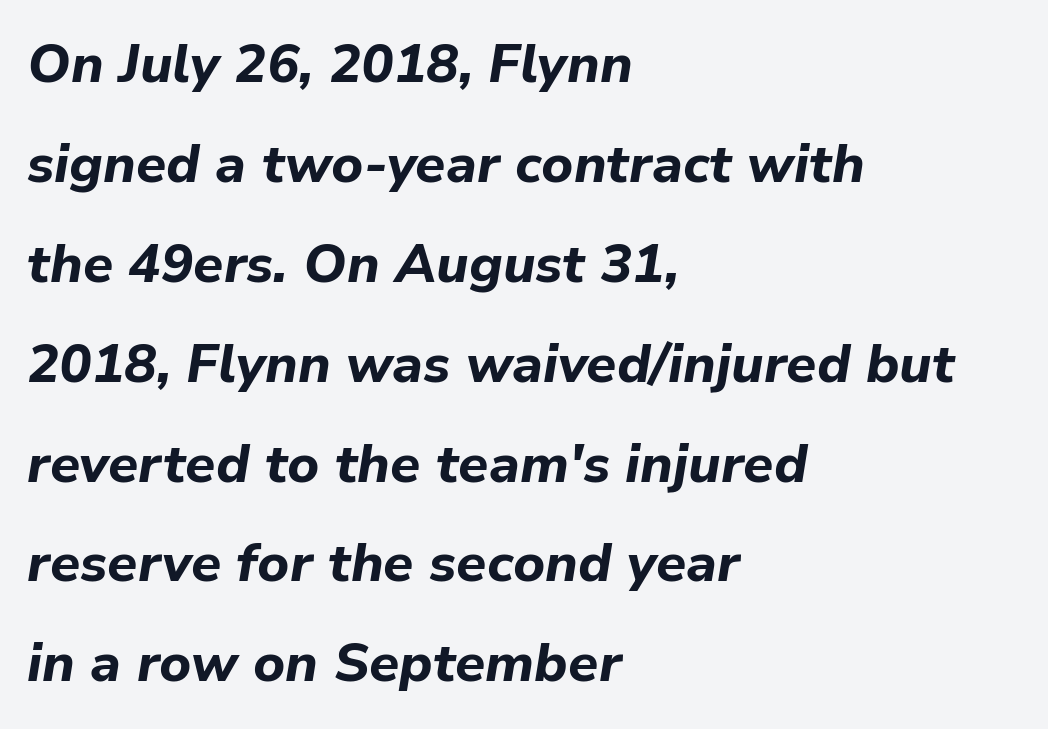
The image shows 54 px bold type, italic (leaning right); set left-aligned, line spacing 1.85x, normal letter spacing, not underlined; low stroke contrast and a medium x-height.
